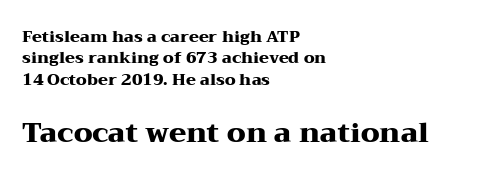
Q: Is the text bold? A: Yes.
Q: Is the text italic (slanted)? A: No, it is upright.
Q: Is the typeface a serif or a sans-serif typeface? A: Serif.
Q: Is the text underlined? A: No.
Q: How is the paragraph aligned? A: Left-aligned.
Q: Is the spacing between letters normal or unusually wide? A: Normal.
Q: Is the spacing between lines tight, normal or loose? A: Normal.
Q: Which block of text is set in a larger size, the first (top) or the second (bottom)? A: The second (bottom) one.
Q: Width (condensed, normal, or wide)? A: Wide.
Q: Stroke contrast? A: Medium.
Q: x-height? A: Medium.
Q: Monospaced? A: No.
